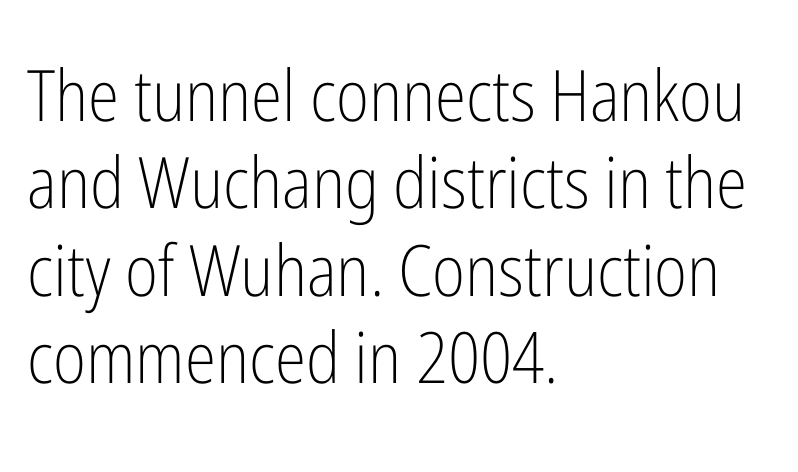
The image shows 71 px light, condensed sans-serif type, upright; set left-aligned, line spacing 1.23x, normal letter spacing, not underlined; low stroke contrast and a medium x-height.
